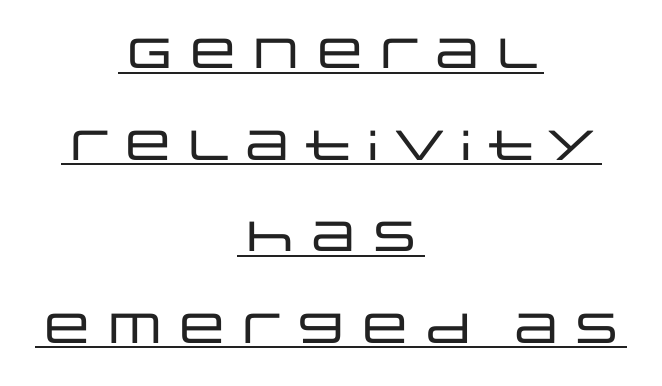
The passage is arranged like a title page — every line centered. The letters advance in unequal steps, a hallmark of proportional type. Italic? Not at all — the glyphs are vertical. Emphasis is given by a line drawn under the lettering. Successive baselines arrive slowly, with a big drop between each. Does extra space separate the letters? No, they use regular spacing.
